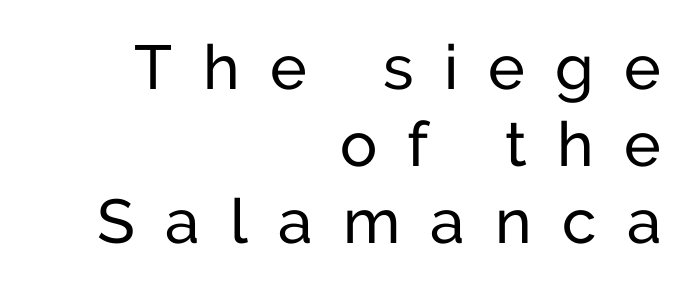
Nothing sits at the stroke ends, so this counts as sans-serif. This reads as an unemphasized weight, regular at the heaviest. The type sits square on the baseline with zero lean. Underlining? Definitely not there. In CSS terms this would be text-align: right. These lines are rendered in a variable-pitch font.
